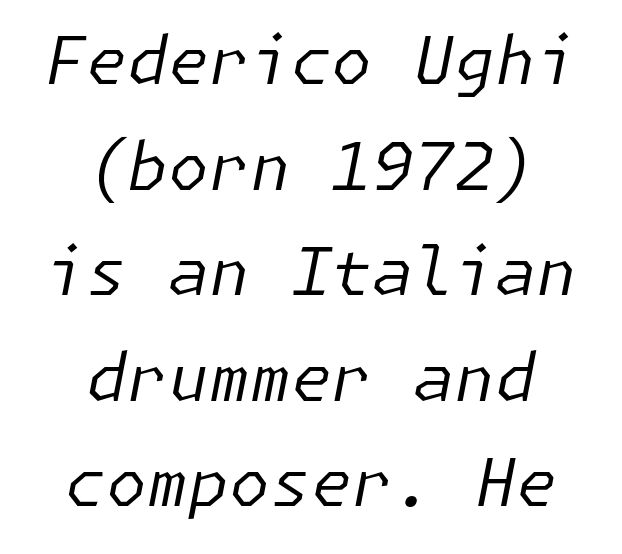
Anything drawn beneath the words? Only blank space. The typeface has the unassuming heft of standard copy or less. Notice how descenders clear the ascenders below comfortably — that's standard leading. Slant detected: the letters are inclined.
